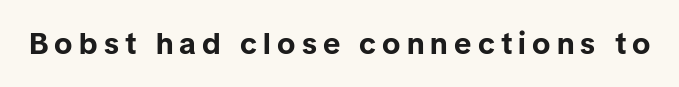
Q: Is the text bold? A: Yes.
Q: Is the text italic (slanted)? A: No, it is upright.
Q: Is the typeface a serif or a sans-serif typeface? A: Sans-serif.
Q: Is the text underlined? A: No.
Q: Is the spacing between letters normal or unusually wide? A: Unusually wide.
Q: Width (condensed, normal, or wide)? A: Normal.
Q: Stroke contrast? A: Low.
Q: x-height? A: Medium.
Q: Monospaced? A: No.
